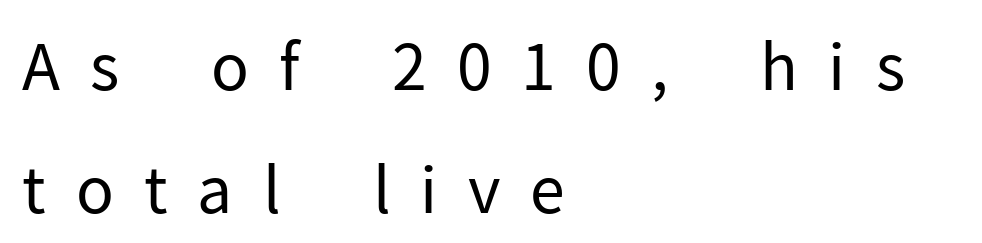
Weight: in the light-to-regular range. The rendering anchors every line to the left-hand side. You can tell it's not italic because the verticals are truly vertical. Are there feet on the stems? There aren't — it's a sans.
